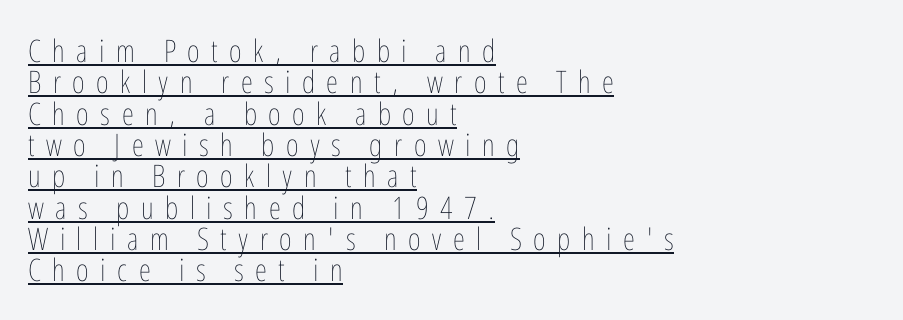
The image shows 31 px thin, condensed type, upright; set left-aligned, tight line spacing (1.01x), unusually wide letter spacing (+0.37 em), underlined; low stroke contrast and a medium x-height.
